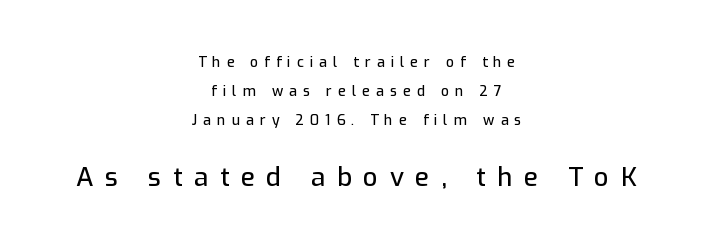
{"italic": "no", "underline": "no", "align": "center", "line_spacing": "loose", "line_spacing_ratio": 2.06, "letter_spacing": "wide", "letter_spacing_em": 0.44, "larger_block": "second", "size_ratio": 1.86, "glyph_px": 26}
